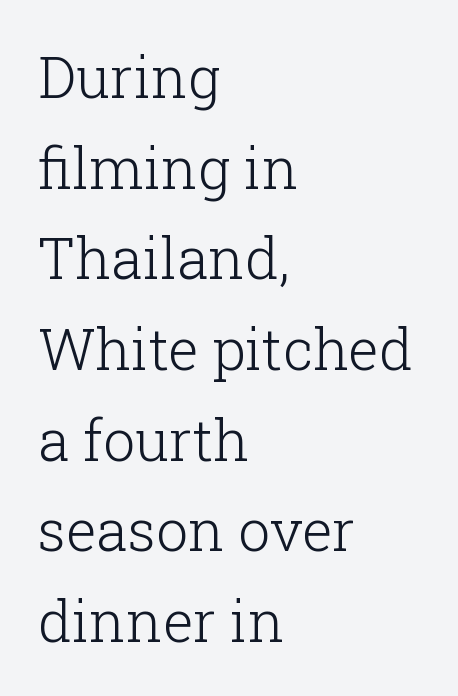
{"serif": "yes", "italic": "no", "bold": "no", "weight": "light", "width": "normal", "stroke_contrast": "low", "x_height": "medium", "monospaced": "no", "underline": "no", "align": "left", "line_spacing": "normal", "line_spacing_ratio": 1.59, "letter_spacing": "normal", "letter_spacing_em": 0.0, "glyph_px": 57}
